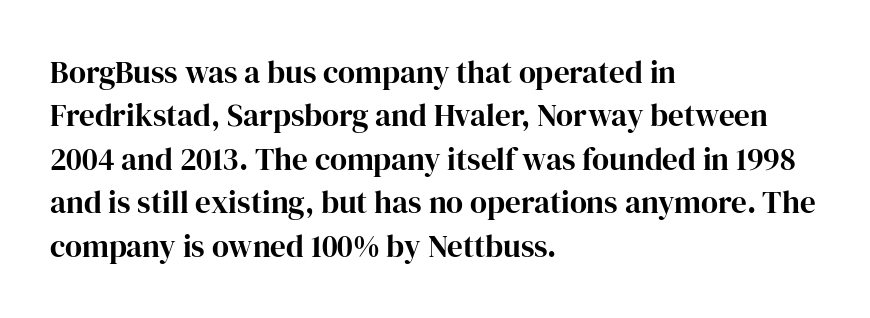
Q: Is the text bold? A: Yes.
Q: Is the text italic (slanted)? A: No, it is upright.
Q: Is the typeface a serif or a sans-serif typeface? A: Serif.
Q: Is the text underlined? A: No.
Q: How is the paragraph aligned? A: Left-aligned.
Q: Is the spacing between letters normal or unusually wide? A: Normal.
Q: Is the spacing between lines tight, normal or loose? A: Normal.
Q: Width (condensed, normal, or wide)? A: Normal.
Q: Stroke contrast? A: High.
Q: x-height? A: Medium.
Q: Monospaced? A: No.
